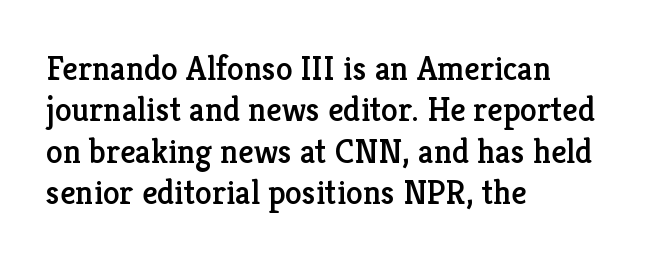
{"serif": "yes", "italic": "no", "width": "normal", "stroke_contrast": "low", "x_height": "medium", "monospaced": "no", "underline": "no", "align": "left", "line_spacing_ratio": 1.22, "letter_spacing": "normal", "letter_spacing_em": 0.0, "glyph_px": 34}
